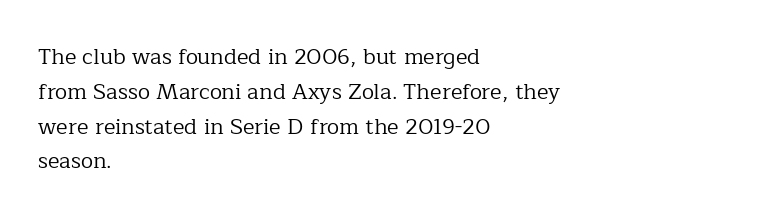
{"italic": "no", "bold": "no", "underline": "no", "align": "left", "line_spacing": "normal", "line_spacing_ratio": 1.58, "letter_spacing": "normal", "letter_spacing_em": 0.0, "glyph_px": 22}
